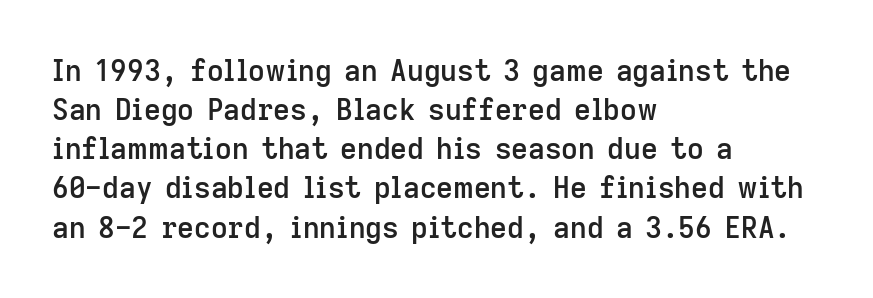
The image shows 29 px semibold sans-serif type, upright; set left-aligned, normal line spacing (1.35x), normal letter spacing, not underlined; low stroke contrast and a medium x-height.
